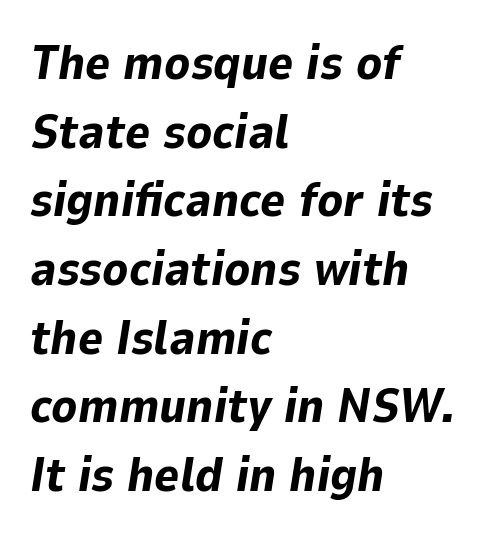
These lines sit exactly where default settings would place them. Characters follow at the spacing the type designer built in. A student would call this left alignment; a typographer would say flush left, rag right. The strokes are fattened all the way to bold.
